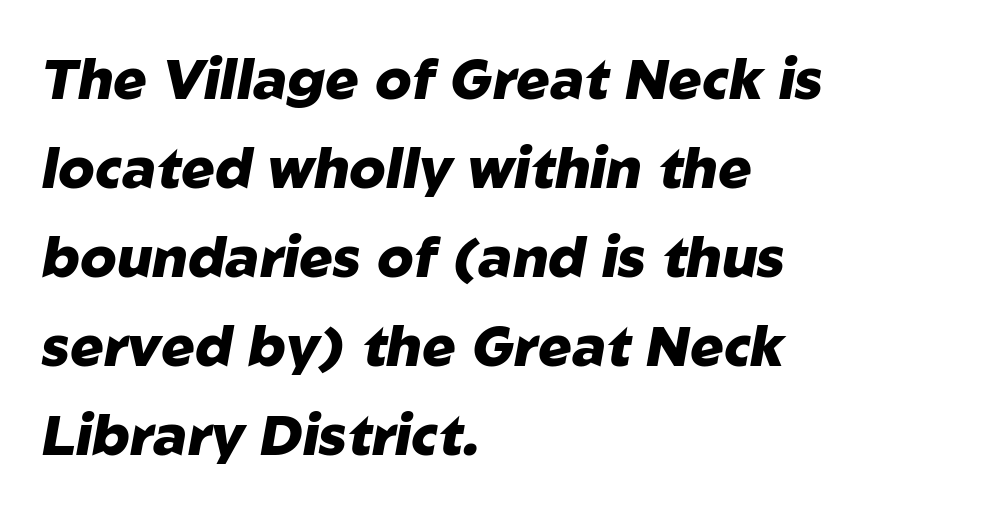
Proportional: the letters do not fall into vertical columns. Descenders hang freely into open space. The passage is arranged the way most books set body copy — flush left. The lettering tilts uniformly, giving the passage an italic look. Horizontal bands of white between lines are of average thickness.
